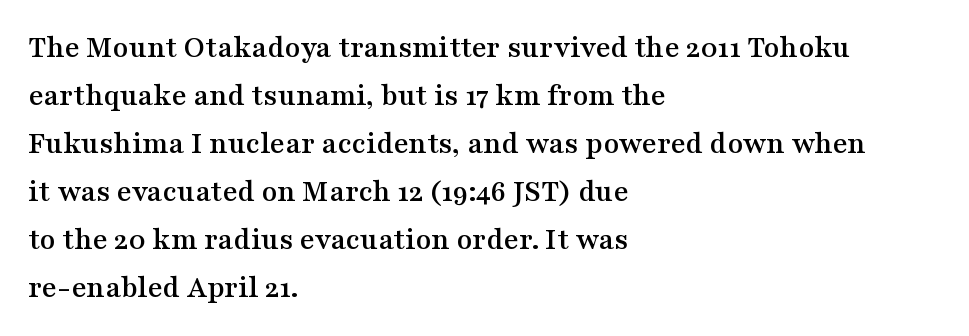
The image shows 32 px wide serif type, upright; set left-aligned, normal line spacing (1.5x), normal letter spacing, not underlined; medium stroke contrast and a medium x-height.
